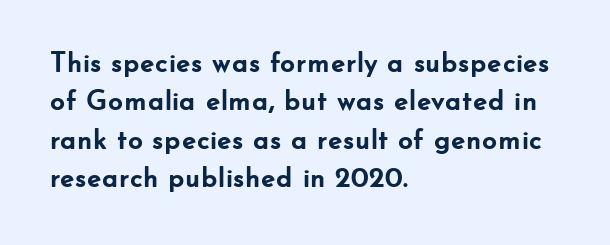
{"serif": "no", "italic": "no", "bold": "yes", "weight": "semibold", "width": "normal", "stroke_contrast": "low", "x_height": "small", "monospaced": "no", "underline": "no", "align": "left", "line_spacing": "normal", "line_spacing_ratio": 1.32, "letter_spacing": "normal", "letter_spacing_em": 0.0, "glyph_px": 29}
